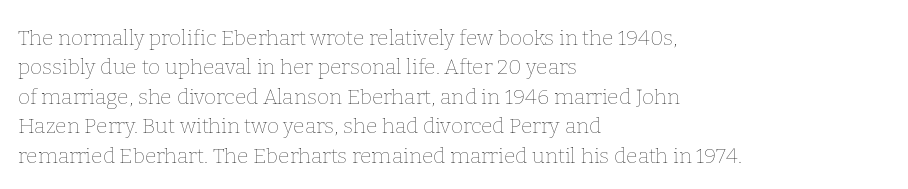
The image shows 21 px text type, upright; set left-aligned, normal line spacing (1.4x), normal letter spacing, not underlined.
